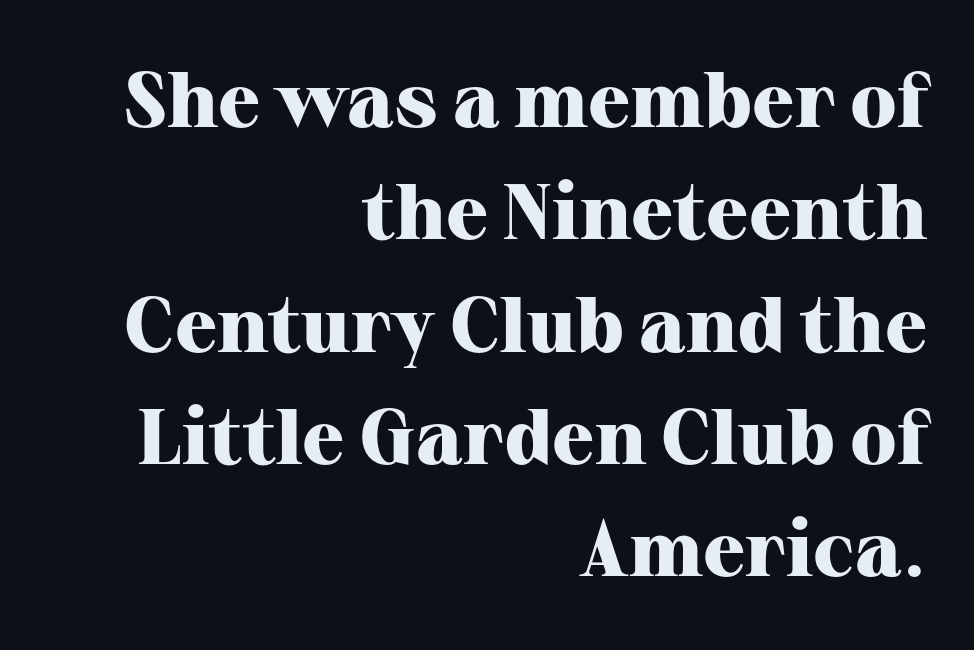
{"serif": "yes", "italic": "no", "bold": "yes", "weight": "heavy", "width": "normal", "stroke_contrast": "high", "x_height": "medium", "monospaced": "no", "underline": "no", "align": "right", "line_spacing": "normal", "line_spacing_ratio": 1.44, "letter_spacing": "normal", "letter_spacing_em": 0.0, "glyph_px": 78}
